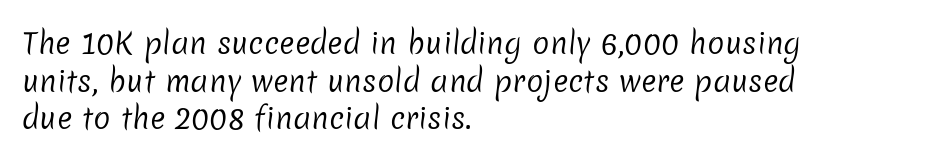
{"serif": "no", "bold": "no", "weight": "regular", "width": "normal", "stroke_contrast": "low", "x_height": "medium", "monospaced": "no", "underline": "no", "align": "left", "line_spacing": "normal", "line_spacing_ratio": 1.3, "letter_spacing": "normal", "letter_spacing_em": 0.0, "glyph_px": 29}
